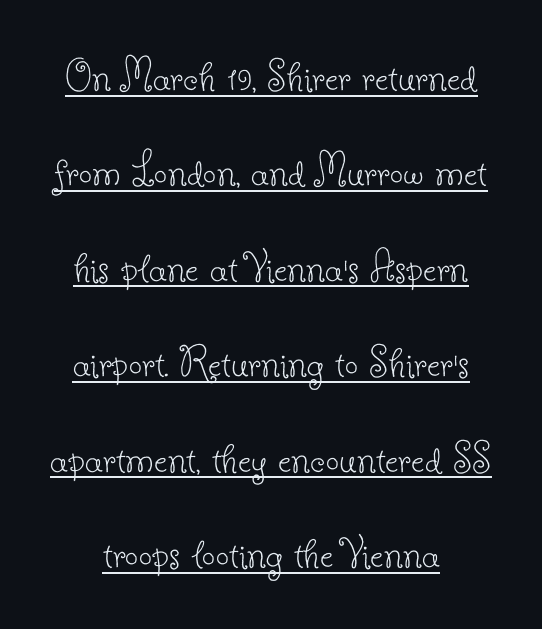
{"serif": "yes", "italic": "no", "bold": "no", "weight": "thin", "width": "normal", "stroke_contrast": "low", "x_height": "small", "monospaced": "no", "underline": "yes", "line_spacing": "loose", "line_spacing_ratio": 2.03, "letter_spacing": "normal", "letter_spacing_em": 0.0, "glyph_px": 47}
